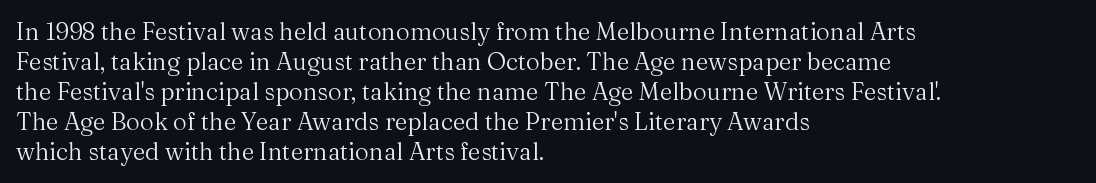
Q: Is the text bold? A: No.
Q: Is the text italic (slanted)? A: No, it is upright.
Q: Is the text underlined? A: No.
Q: How is the paragraph aligned? A: Left-aligned.
Q: Is the spacing between letters normal or unusually wide? A: Normal.
Q: Is the spacing between lines tight, normal or loose? A: Normal.
